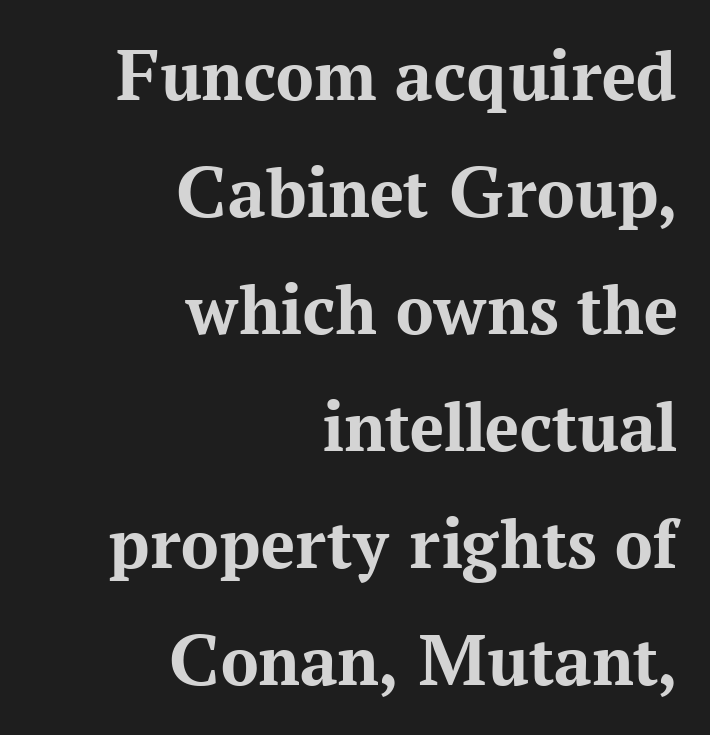
The image shows 75 px bold serif type, upright; set right-aligned, normal line spacing (1.56x), normal letter spacing, not underlined; medium stroke contrast and a medium x-height.
